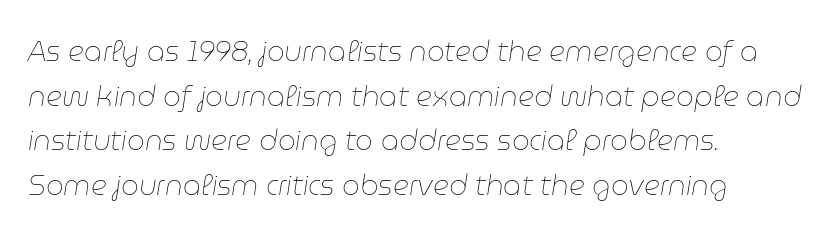
Q: Is the text bold? A: No.
Q: Is the text italic (slanted)? A: Yes, it leans right by about 9 degrees.
Q: Is the text underlined? A: No.
Q: How is the paragraph aligned? A: Left-aligned.
Q: Is the spacing between letters normal or unusually wide? A: Normal.
Q: Is the spacing between lines tight, normal or loose? A: Normal.
Q: Width (condensed, normal, or wide)? A: Normal.
Q: Stroke contrast? A: Low.
Q: x-height? A: Medium.
Q: Monospaced? A: No.
